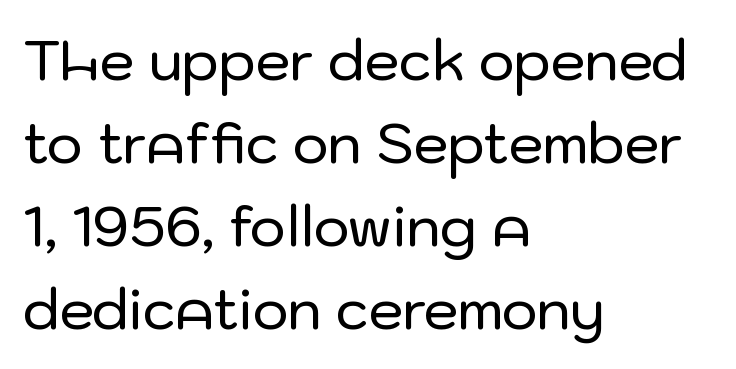
{"serif": "no", "italic": "no", "width": "normal", "stroke_contrast": "low", "x_height": "medium", "monospaced": "no", "underline": "no", "align": "left", "line_spacing": "normal", "line_spacing_ratio": 1.51, "letter_spacing": "normal", "letter_spacing_em": 0.0, "glyph_px": 55}
